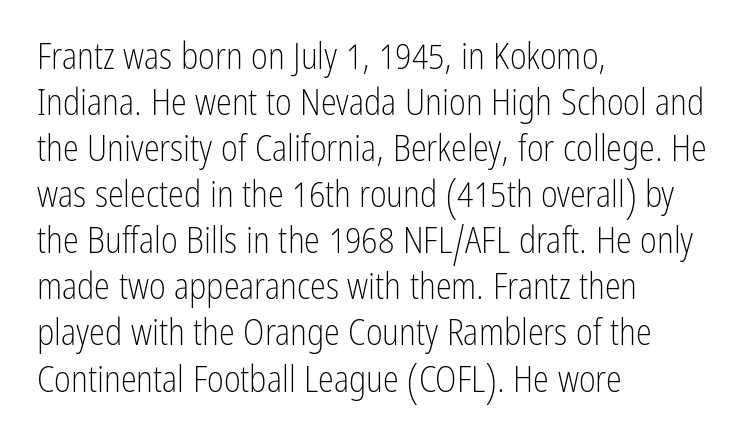
Q: Is the text bold? A: No.
Q: Is the text italic (slanted)? A: No, it is upright.
Q: Is the typeface a serif or a sans-serif typeface? A: Sans-serif.
Q: Is the text underlined? A: No.
Q: How is the paragraph aligned? A: Left-aligned.
Q: Is the spacing between letters normal or unusually wide? A: Normal.
Q: Is the spacing between lines tight, normal or loose? A: Normal.
Q: Width (condensed, normal, or wide)? A: Condensed.
Q: Stroke contrast? A: Low.
Q: x-height? A: Medium.
Q: Monospaced? A: No.
